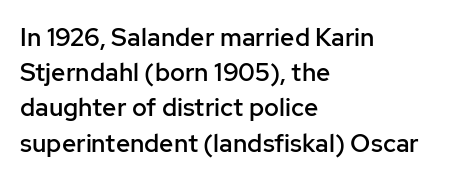
Heft: intermediate — a semibold. No word sits above an underline. Successive baselines arrive at the customary interval. Inter-character spacing is left at the font's built-in metrics. Reading down the block, your eye returns to a fixed left position each line. Italic? Not at all — the glyphs are vertical.
